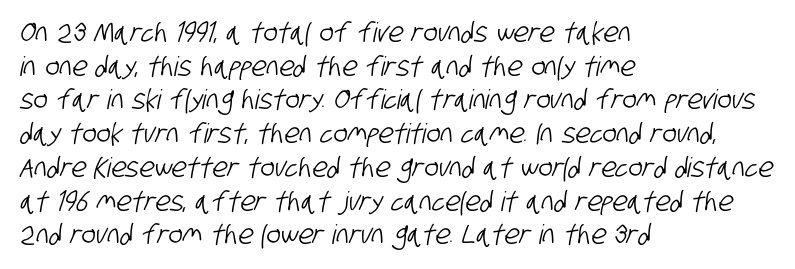
The image shows 27 px text type; set left-aligned, normal line spacing (1.25x), normal letter spacing, not underlined.
